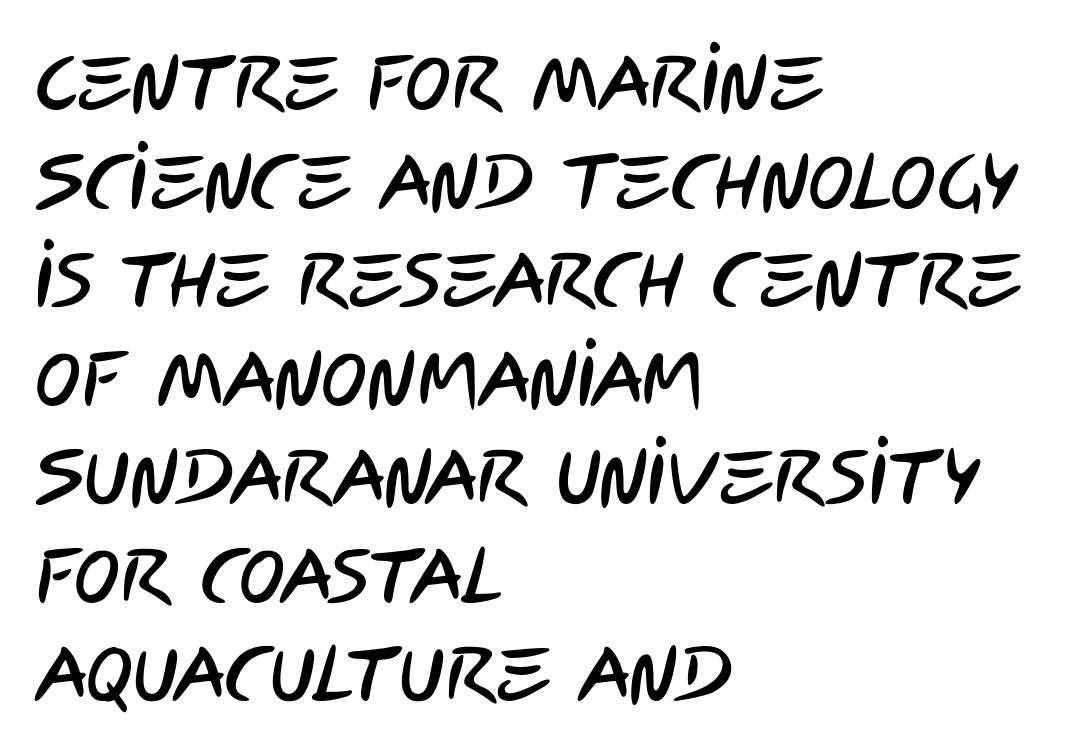
The image shows 77 px condensed sans-serif type; set left-aligned, normal line spacing (1.28x), normal letter spacing, not underlined; low stroke contrast and a large x-height.
